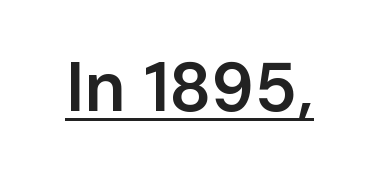
Q: Is the text bold? A: Semi-bold.
Q: Is the text italic (slanted)? A: No, it is upright.
Q: Is the typeface a serif or a sans-serif typeface? A: Sans-serif.
Q: Is the text underlined? A: Yes.
Q: Is the spacing between letters normal or unusually wide? A: Normal.
Q: Width (condensed, normal, or wide)? A: Normal.
Q: Stroke contrast? A: Low.
Q: x-height? A: Medium.
Q: Monospaced? A: No.
